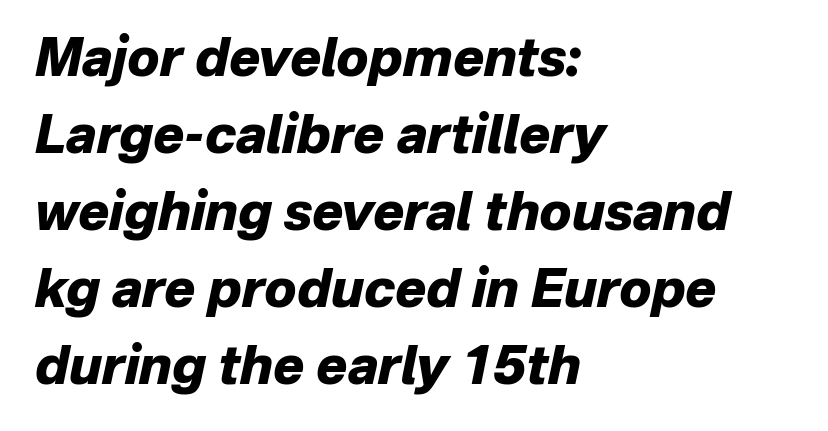
The glyphs look as if they've been sheared to an angle. Typographic density is high because the face is bold. The lines sit at an ordinary, default distance from one another. Varying glyph widths throughout — classic text-font behaviour. How are the letters spaced? Ordinarily, with no added tracking.
